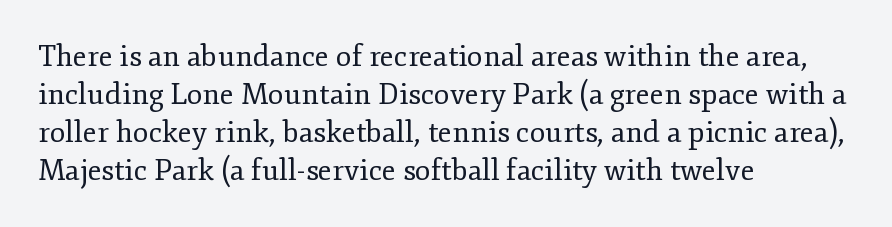
Q: Is the text bold? A: No.
Q: Is the text italic (slanted)? A: No, it is upright.
Q: Is the typeface a serif or a sans-serif typeface? A: Serif.
Q: Is the text underlined? A: No.
Q: How is the paragraph aligned? A: Left-aligned.
Q: Is the spacing between letters normal or unusually wide? A: Normal.
Q: Is the spacing between lines tight, normal or loose? A: Normal.
Q: Width (condensed, normal, or wide)? A: Normal.
Q: Stroke contrast? A: Low.
Q: x-height? A: Small.
Q: Monospaced? A: No.
